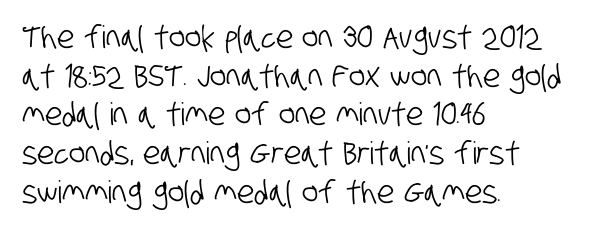
The image shows 31 px condensed sans-serif type; set left-aligned, normal line spacing (1.25x), normal letter spacing, not underlined; low stroke contrast and a large x-height.
